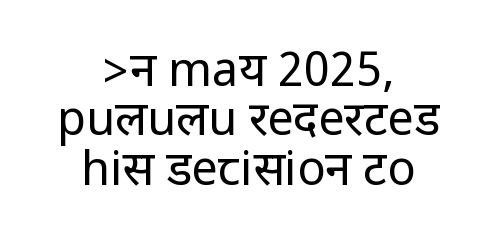
{"serif": "no", "italic": "no", "bold": "no", "weight": "regular", "width": "condensed", "stroke_contrast": "low", "underline": "no", "align": "center", "line_spacing": "tight", "line_spacing_ratio": 1.05, "letter_spacing": "normal", "letter_spacing_em": 0.0, "glyph_px": 47}
